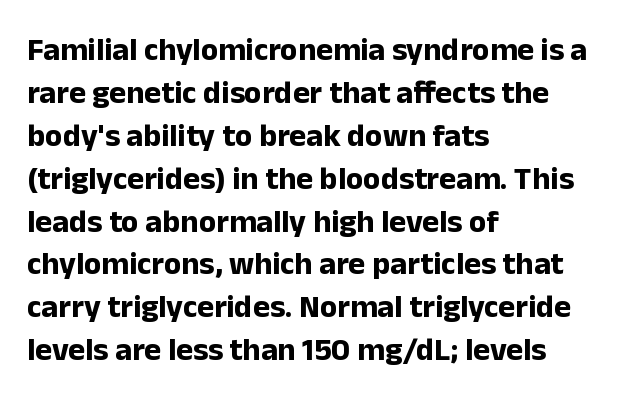
Q: Is the text bold? A: Yes.
Q: Is the text italic (slanted)? A: No, it is upright.
Q: Is the typeface a serif or a sans-serif typeface? A: Sans-serif.
Q: Is the text underlined? A: No.
Q: How is the paragraph aligned? A: Left-aligned.
Q: Is the spacing between letters normal or unusually wide? A: Normal.
Q: Is the spacing between lines tight, normal or loose? A: Normal.
Q: Width (condensed, normal, or wide)? A: Normal.
Q: Stroke contrast? A: Low.
Q: x-height? A: Medium.
Q: Monospaced? A: No.
